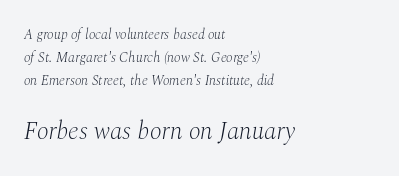
Q: Is the text bold? A: No.
Q: Is the text italic (slanted)? A: Yes, it leans right by about 10 degrees.
Q: Is the text underlined? A: No.
Q: How is the paragraph aligned? A: Left-aligned.
Q: Is the spacing between letters normal or unusually wide? A: Normal.
Q: Is the spacing between lines tight, normal or loose? A: Normal.
Q: Which block of text is set in a larger size, the first (top) or the second (bottom)? A: The second (bottom) one.
